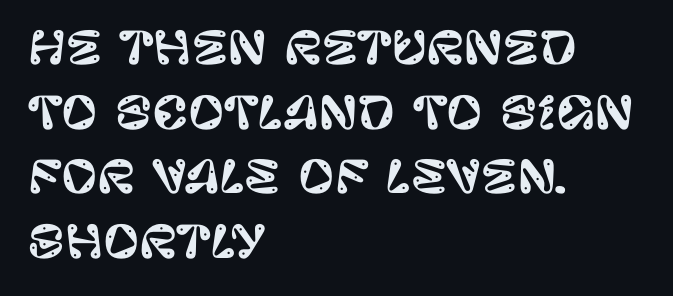
The image shows 44 px sans-serif type; set left-aligned, normal line spacing (1.47x), normal letter spacing, not underlined; low stroke contrast and a large x-height.
